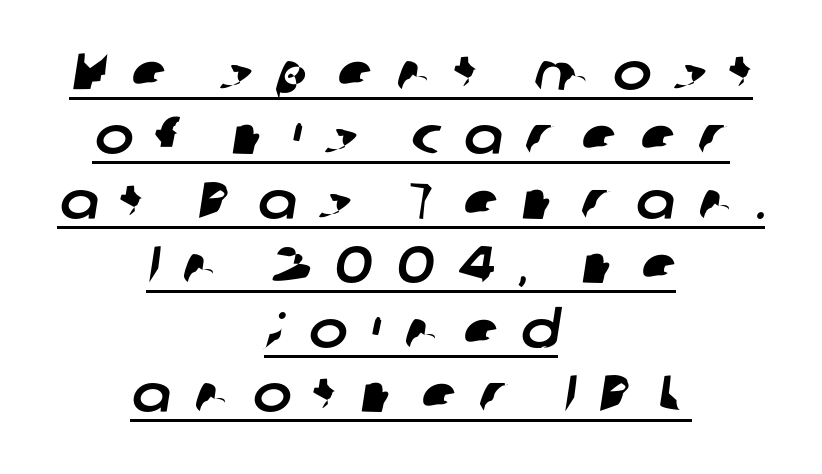
Q: Is the typeface a serif or a sans-serif typeface? A: Sans-serif.
Q: Is the text underlined? A: Yes.
Q: How is the paragraph aligned? A: Centered.
Q: Is the spacing between letters normal or unusually wide? A: Unusually wide.
Q: Width (condensed, normal, or wide)? A: Normal.
Q: Stroke contrast? A: Low.
Q: x-height? A: Medium.
Q: Monospaced? A: No.
